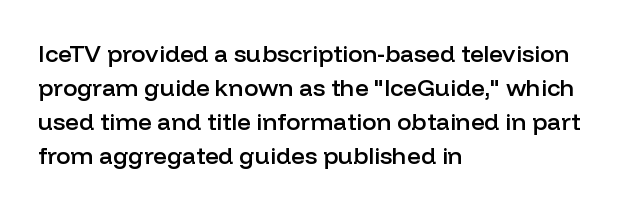
{"italic": "no", "bold": "semi", "underline": "no", "align": "left", "line_spacing": "normal", "line_spacing_ratio": 1.41, "letter_spacing": "normal", "letter_spacing_em": 0.0, "glyph_px": 24}
